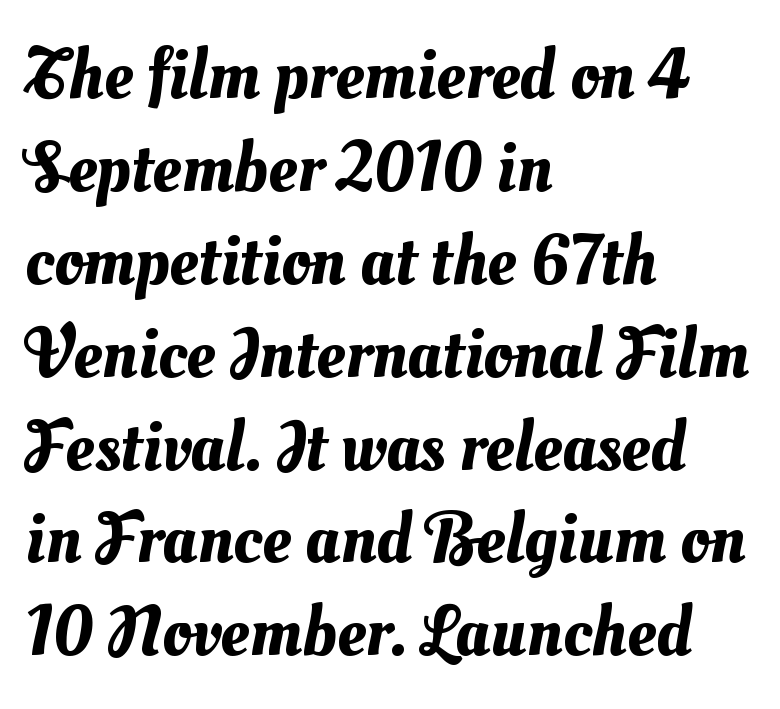
{"width": "normal", "stroke_contrast": "medium", "x_height": "small", "monospaced": "no", "underline": "no", "align": "left", "line_spacing": "normal", "line_spacing_ratio": 1.29, "letter_spacing": "normal", "letter_spacing_em": 0.0, "glyph_px": 72}
